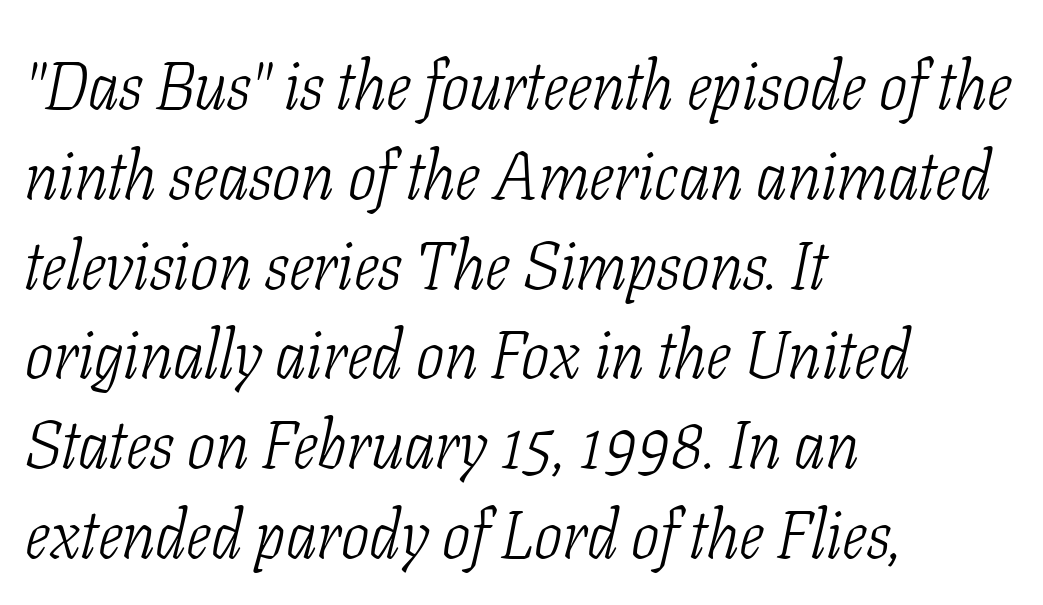
The passage shown leans; its letterforms are oblique. Classification — serif. The letters advance in unequal steps, a hallmark of proportional type. Descender tails drop into unmarked territory. Rows of type keep a routine distance in the vertical direction.
